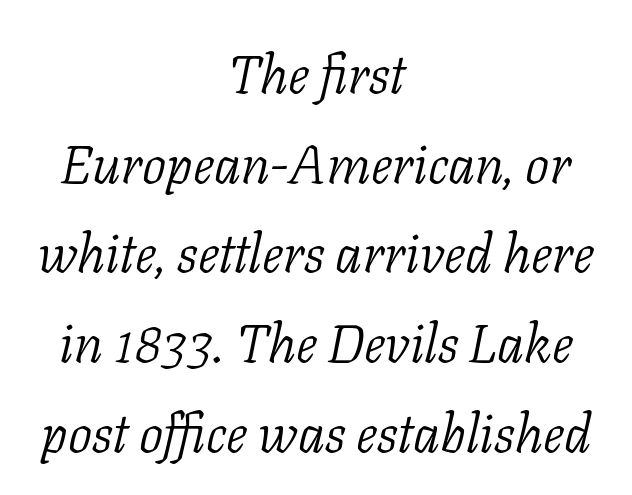
{"serif": "yes", "italic": "yes", "lean": "right", "slant_degrees": 11, "bold": "no", "weight": "light", "width": "normal", "stroke_contrast": "low", "x_height": "medium", "monospaced": "no", "underline": "no", "align": "center", "line_spacing": "normal", "line_spacing_ratio": 1.66, "letter_spacing": "normal", "letter_spacing_em": 0.0, "glyph_px": 54}
